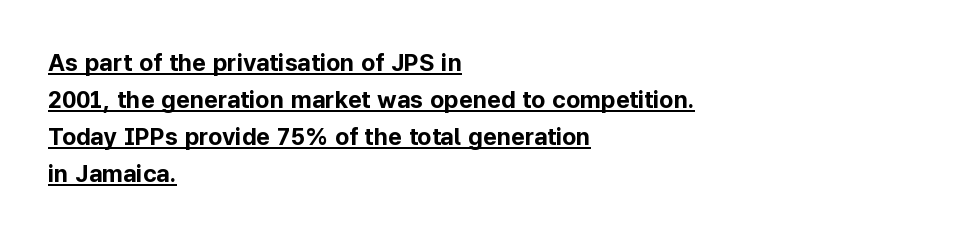
Q: Is the text bold? A: Yes.
Q: Is the text italic (slanted)? A: No, it is upright.
Q: Is the text underlined? A: Yes.
Q: How is the paragraph aligned? A: Left-aligned.
Q: Is the spacing between letters normal or unusually wide? A: Normal.
Q: Is the spacing between lines tight, normal or loose? A: Normal.
